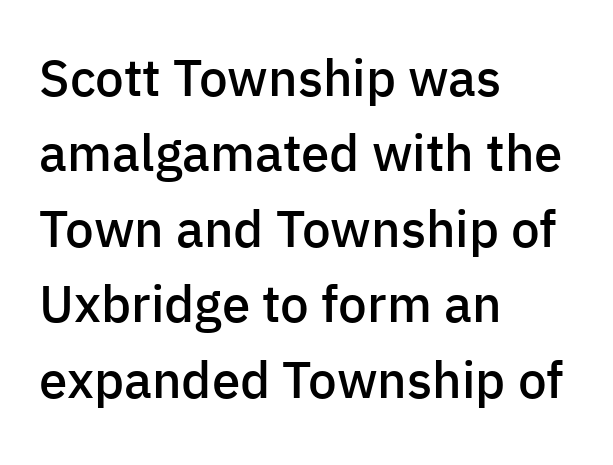
The image shows 51 px semibold sans-serif type, upright; set left-aligned, normal line spacing (1.48x), normal letter spacing, not underlined; low stroke contrast and a medium x-height.
